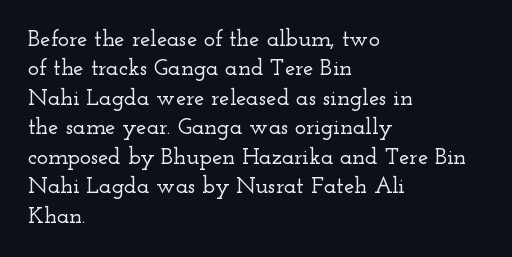
One-word summary of the alignment: left. Posture: vertical. The tracking reads as untouched default to a designer's eye. Each row of text sits above clean, open space. Does the leading feel generous? No, just average.
